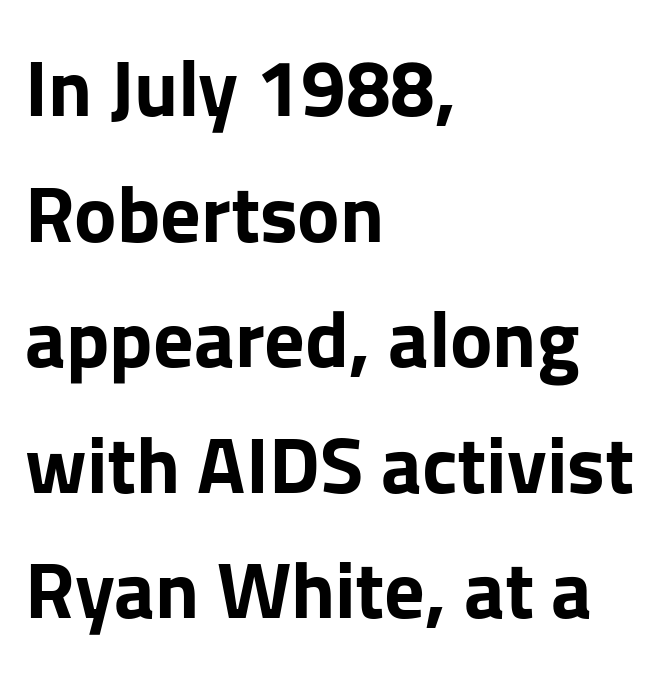
The image shows 80 px bold sans-serif type, upright; set left-aligned, normal line spacing (1.57x), normal letter spacing, not underlined; low stroke contrast and a medium x-height.
